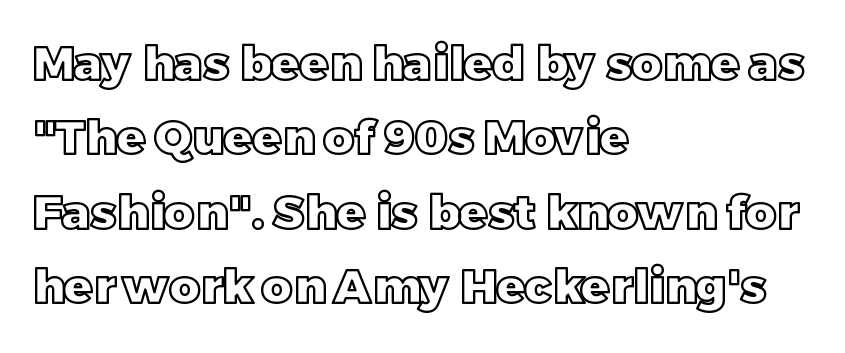
The image shows 47 px text type, upright; set left-aligned, normal line spacing (1.58x), normal letter spacing, not underlined; a large x-height.
